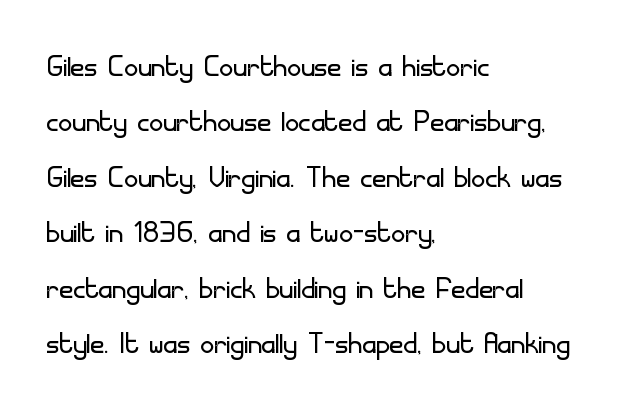
The image shows 38 px light sans-serif type, upright; set left-aligned, normal line spacing (1.46x), normal letter spacing, not underlined; low stroke contrast and a small x-height.
